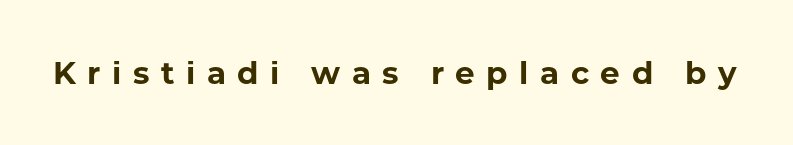
{"serif": "no", "italic": "no", "bold": "yes", "weight": "bold", "width": "normal", "stroke_contrast": "low", "x_height": "medium", "monospaced": "no", "underline": "no", "letter_spacing": "wide", "letter_spacing_em": 0.37, "glyph_px": 31}
